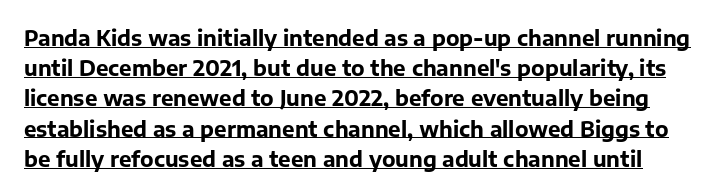
The image shows 21 px bold type, upright; set normal line spacing (1.44x), normal letter spacing, underlined.
